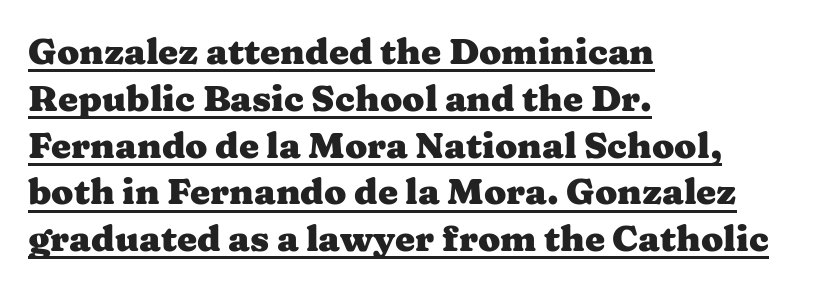
{"serif": "yes", "italic": "no", "bold": "yes", "weight": "heavy", "width": "wide", "stroke_contrast": "medium", "x_height": "medium", "monospaced": "no", "underline": "yes", "align": "left", "line_spacing": "normal", "line_spacing_ratio": 1.3, "letter_spacing": "normal", "letter_spacing_em": 0.0, "glyph_px": 36}
